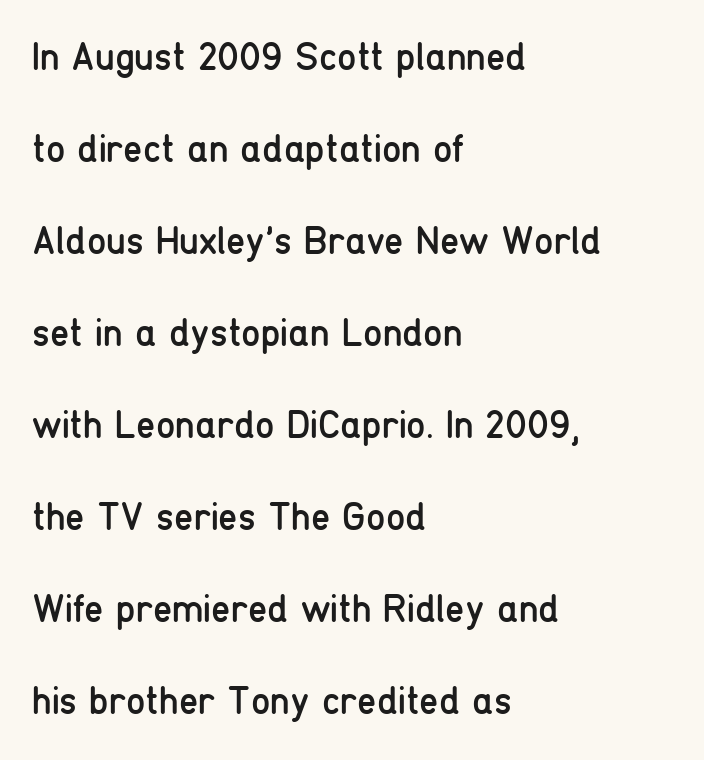
{"serif": "no", "italic": "no", "bold": "no", "weight": "regular", "width": "condensed", "stroke_contrast": "low", "x_height": "medium", "monospaced": "no", "underline": "no", "align": "left", "line_spacing": "loose", "line_spacing_ratio": 2.36, "letter_spacing": "normal", "letter_spacing_em": 0.0, "glyph_px": 39}
